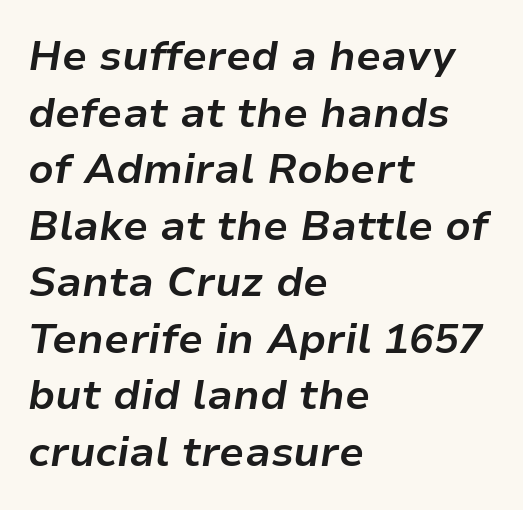
The image shows 41 px bold type, italic (leaning right); set left-aligned, normal line spacing (1.38x), normal letter spacing, not underlined; low stroke contrast and a medium x-height.
